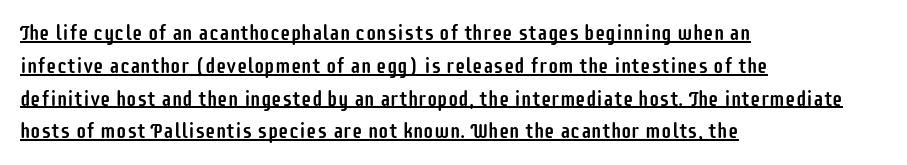
Alignment: flush left. A rule runs beneath these lines of type. Designer's note — italics off, roman on. The letters sit at their default tracking, neither squeezed nor spread. The rows are spaced the way most documents space them.
